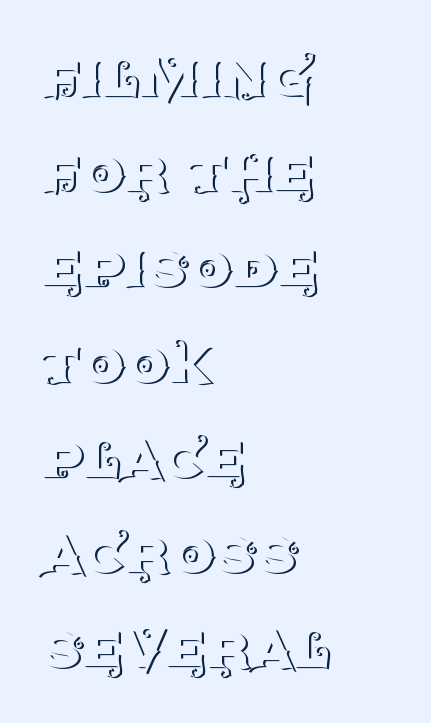
Italic: no, the glyphs are upright roman. Students, note that the glyphs here touch the page at normal intervals. The weight would be labelled regular, book, light, or lighter still. The glyphs are unaccompanied by any horizontal stroke below them.
